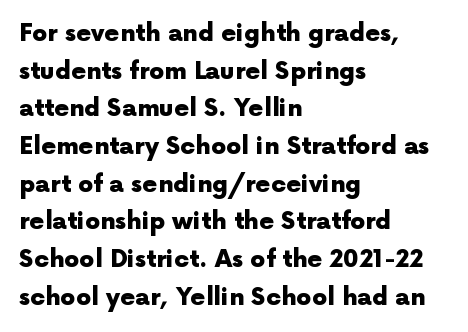
The image shows 24 px bold type, upright; set left-aligned, normal line spacing (1.57x), normal letter spacing, not underlined.
